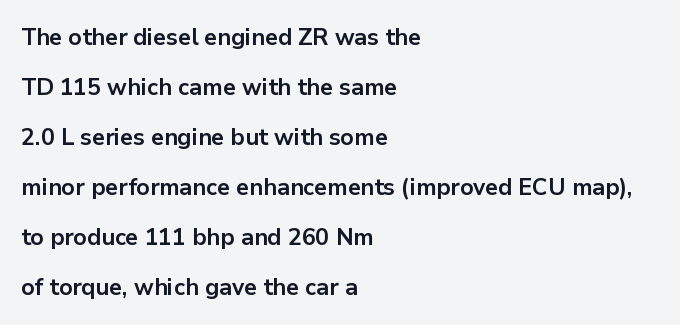
The image shows 23 px bold type, upright; set left-aligned, loose line spacing (2.17x), normal letter spacing, not underlined.
